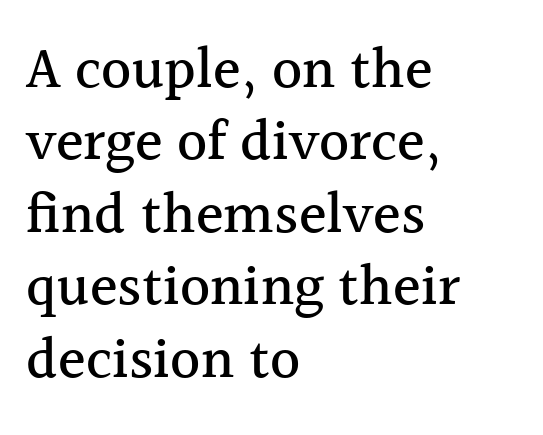
If you measured baseline to baseline, you'd find a middling distance. The zone under the glyphs is completely vacant. Every row of glyphs begins at an identical x-position on the left. You can tell from the footed stems that serif type was used. The horizontal fit of the characters is conventional and even.
